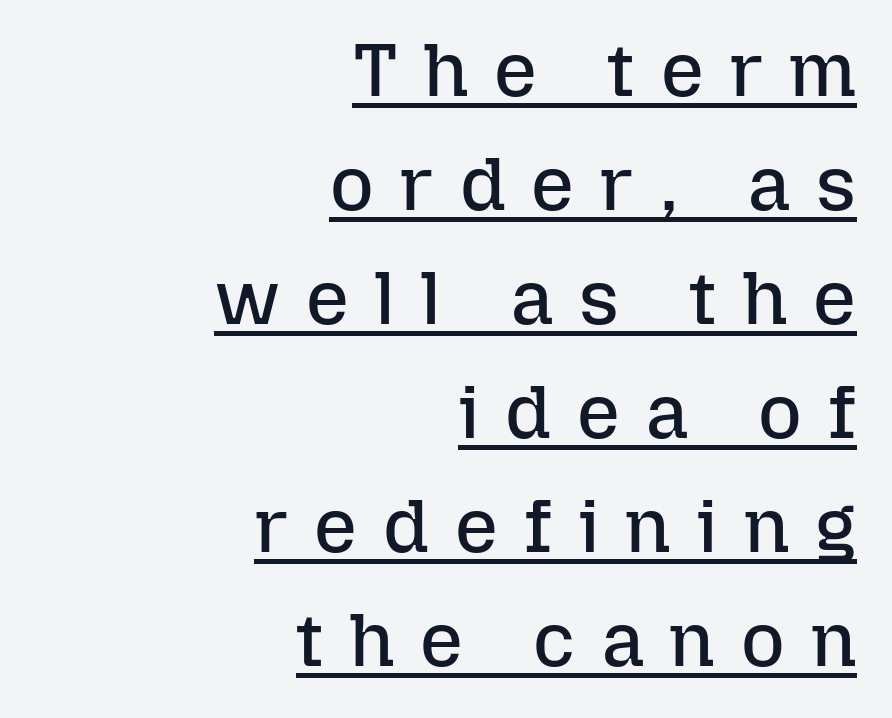
The image shows 75 px regular-weight type, upright; set right-aligned, normal line spacing (1.52x), unusually wide letter spacing (+0.35 em), underlined; low stroke contrast and a medium x-height.
